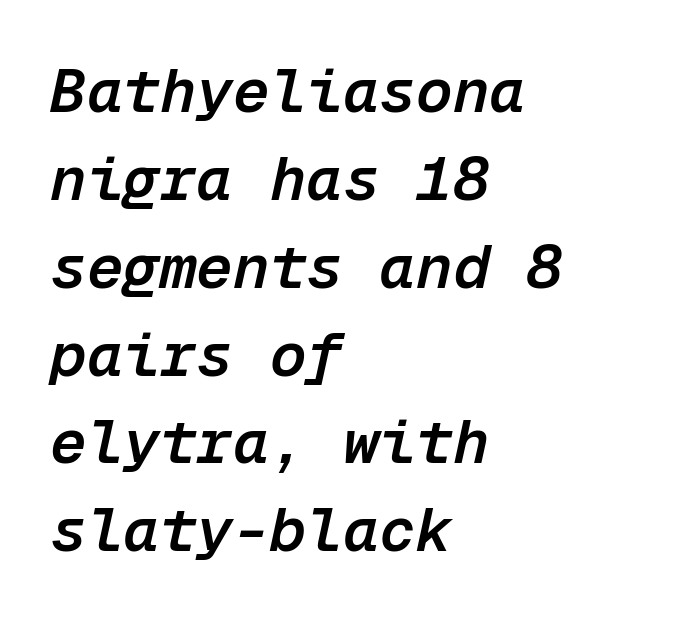
Q: Is the text bold? A: Semi-bold.
Q: Is the text italic (slanted)? A: Yes, it leans right by about 12 degrees.
Q: Is the text underlined? A: No.
Q: How is the paragraph aligned? A: Left-aligned.
Q: Is the spacing between letters normal or unusually wide? A: Normal.
Q: Is the spacing between lines tight, normal or loose? A: Normal.
Q: Width (condensed, normal, or wide)? A: Normal.
Q: Stroke contrast? A: Low.
Q: x-height? A: Medium.
Q: Monospaced? A: Yes.
